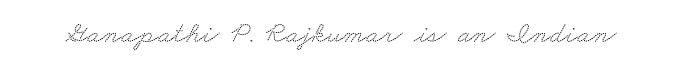
No word sits above an underline. Tracking value appears to be zero — textbook default spacing. This rendering employs a face with finishing strokes, i.e., a serif. Do the characters align in a grid? No, the font is proportional.
